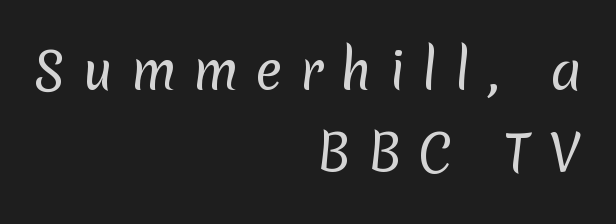
{"serif": "no", "bold": "no", "weight": "regular", "width": "normal", "stroke_contrast": "low", "x_height": "medium", "monospaced": "no", "underline": "no", "align": "right", "line_spacing": "normal", "line_spacing_ratio": 1.64, "letter_spacing": "wide", "letter_spacing_em": 0.35, "glyph_px": 50}
